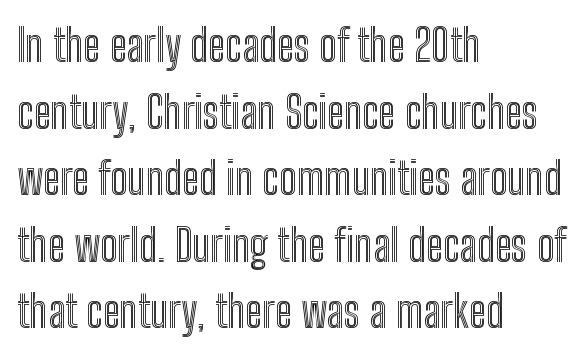
Q: Is the text italic (slanted)? A: No, it is upright.
Q: Is the text underlined? A: No.
Q: How is the paragraph aligned? A: Left-aligned.
Q: Is the spacing between letters normal or unusually wide? A: Normal.
Q: Is the spacing between lines tight, normal or loose? A: Normal.
Q: Width (condensed, normal, or wide)? A: Condensed.
Q: x-height? A: Medium.
Q: Monospaced? A: No.
